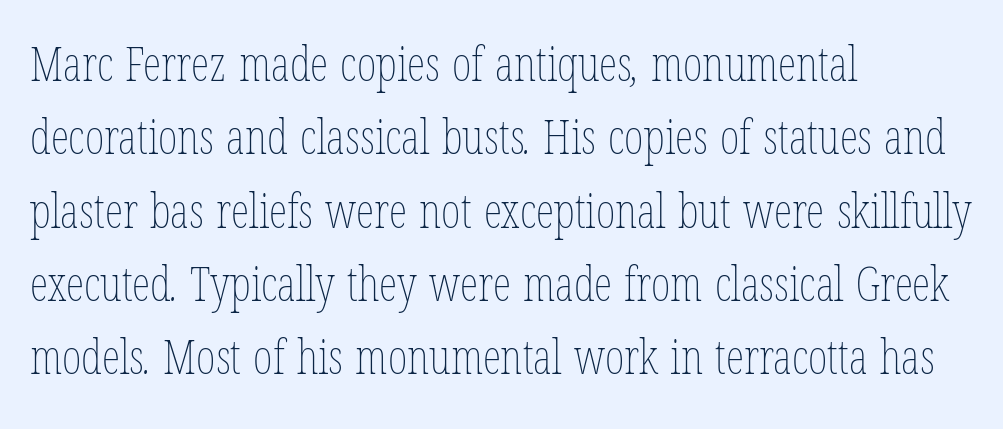
{"bold": "no", "weight": "thin", "width": "condensed", "stroke_contrast": "low", "x_height": "medium", "monospaced": "no", "underline": "no", "align": "left", "line_spacing": "normal", "line_spacing_ratio": 1.56, "letter_spacing": "normal", "letter_spacing_em": 0.0, "glyph_px": 47}
